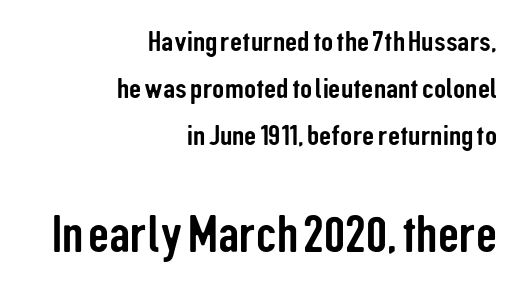
{"serif": "no", "italic": "no", "width": "condensed", "stroke_contrast": "low", "x_height": "medium", "monospaced": "no", "underline": "no", "align": "right", "line_spacing": "normal", "line_spacing_ratio": 1.56, "letter_spacing": "normal", "letter_spacing_em": 0.0, "larger_block": "second", "size_ratio": 1.73, "glyph_px": 52}
